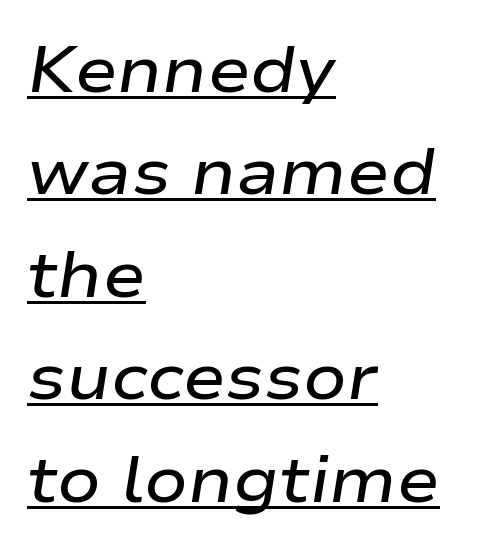
Q: Is the text bold? A: Semi-bold.
Q: Is the text italic (slanted)? A: Yes, it leans right by about 9 degrees.
Q: Is the text underlined? A: Yes.
Q: How is the paragraph aligned? A: Left-aligned.
Q: Is the spacing between letters normal or unusually wide? A: Normal.
Q: Is the spacing between lines tight, normal or loose? A: Normal.
Q: Width (condensed, normal, or wide)? A: Wide.
Q: Stroke contrast? A: Low.
Q: x-height? A: Medium.
Q: Monospaced? A: No.
